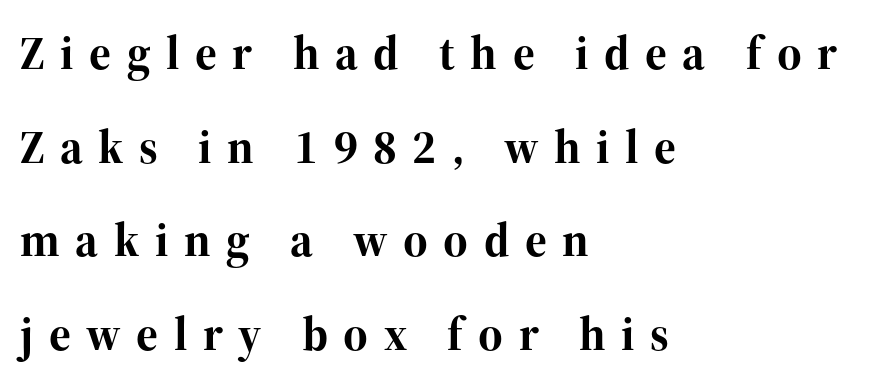
The glyphs in this specimen are seriffed. Horizontal bands of white between lines are thick stripes. Varying glyph widths throughout — classic text-font behaviour. This is roman type, the default non-slanted kind.
